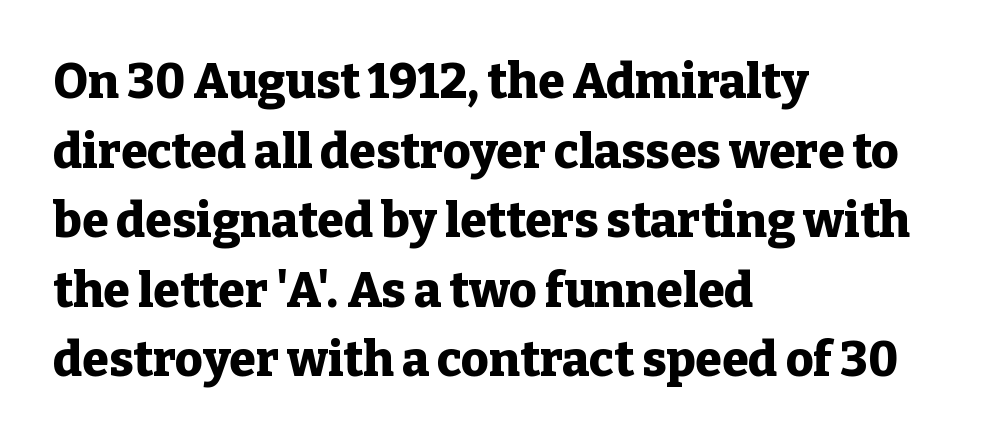
The paragraph has a hard left edge and a soft right edge. A normal amount of white space separates one row of letters from the next. The face used here is proportionally spaced, like ordinary book or web type. Glance below the letters and you will spot only blank space. Strong, thick strokes mark this as bold type. The face used here is rendered with its standard letterfit.
